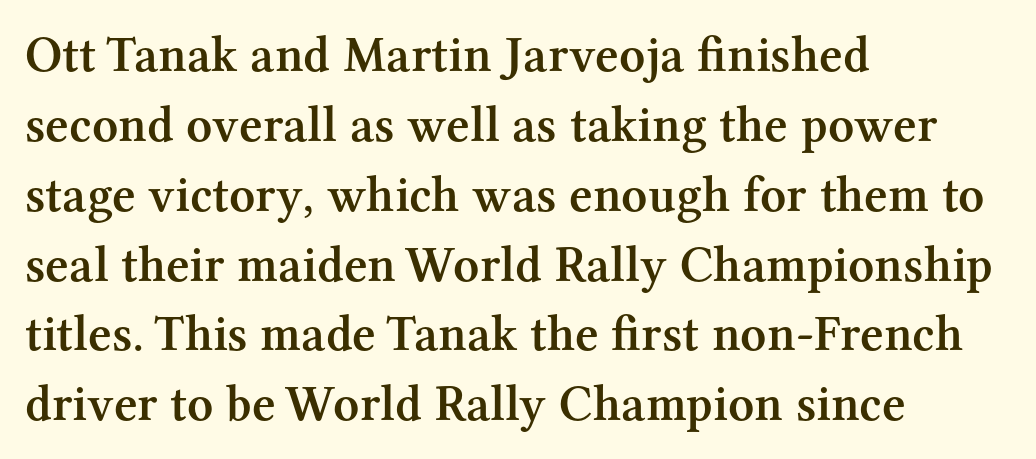
The image shows 51 px semibold serif type, upright; set left-aligned, normal line spacing (1.37x), normal letter spacing, not underlined; medium stroke contrast and a medium x-height.
